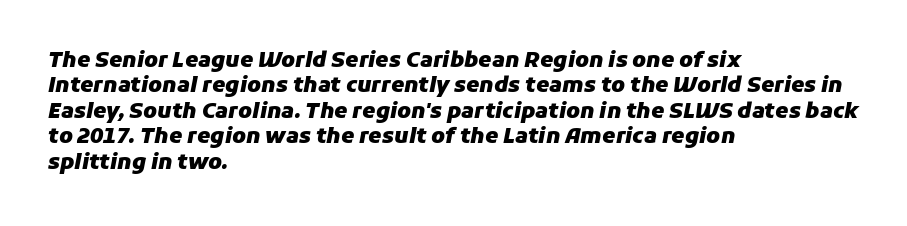
{"italic": "yes", "lean": "right", "slant_degrees": 11, "bold": "yes", "underline": "no", "align": "left", "line_spacing_ratio": 1.21, "letter_spacing": "normal", "letter_spacing_em": 0.0, "glyph_px": 21}
